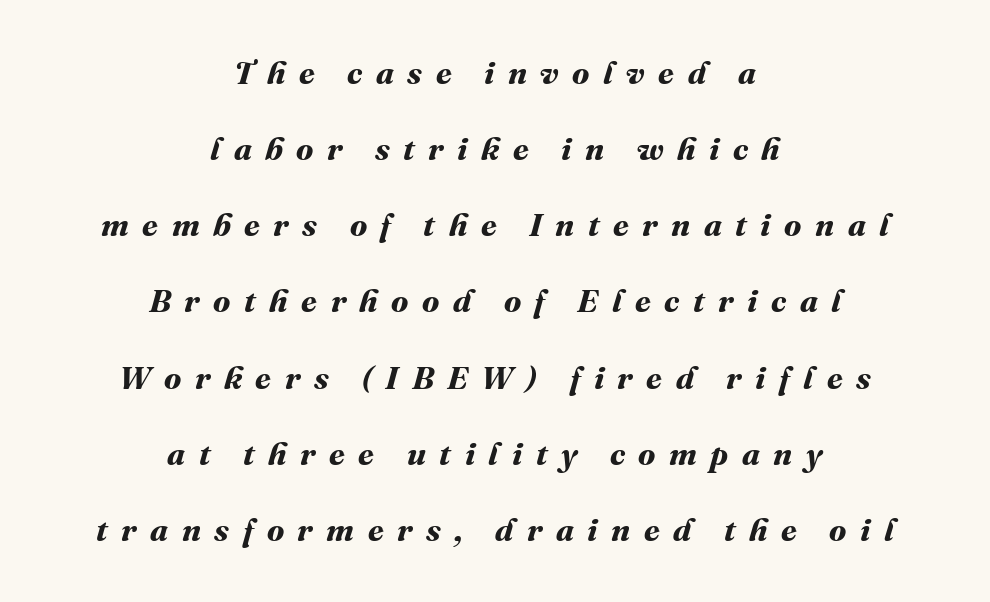
{"bold": "yes", "weight": "bold", "width": "normal", "stroke_contrast": "medium", "x_height": "medium", "monospaced": "no", "underline": "no", "align": "center", "line_spacing": "loose", "line_spacing_ratio": 2.38, "letter_spacing": "wide", "letter_spacing_em": 0.42, "glyph_px": 32}
